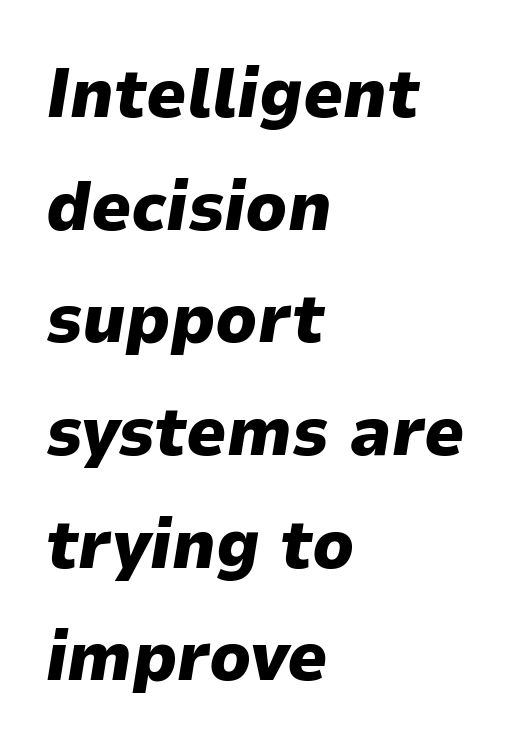
The image shows 70 px heavy type, italic (leaning right); set left-aligned, normal line spacing (1.61x), normal letter spacing, not underlined; low stroke contrast and a medium x-height.
